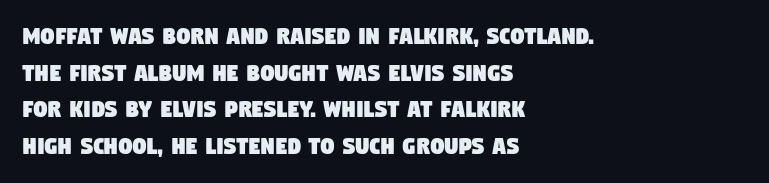
The image shows 27 px text type; set left-aligned, normal line spacing (1.36x), normal letter spacing, not underlined.
